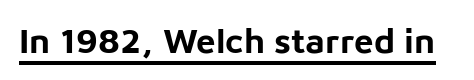
The image shows 35 px bold sans-serif type, upright; set normal letter spacing, underlined; low stroke contrast and a medium x-height.
